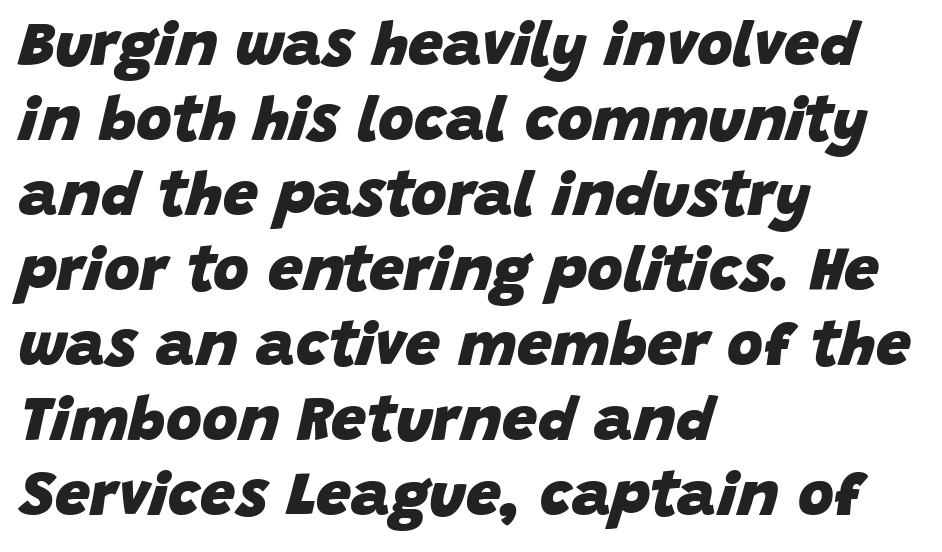
The image shows 62 px heavy type, italic (leaning right); set left-aligned, line spacing 1.21x, normal letter spacing, not underlined; low stroke contrast and a large x-height.
